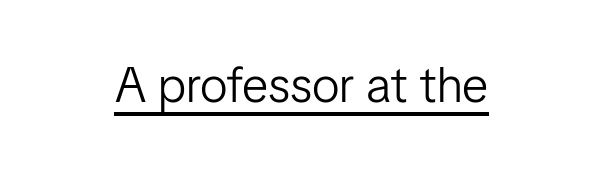
You could not count columns in this text — the font is proportionally spaced. No extra tracking has been applied to these lines. Unlike a traditional serif, this face leaves its strokes unadorned. Posture: straight, roman, zero tilt. Each stroke keeps to a modest, everyday thickness or less. This rendering features underlined lettering.
